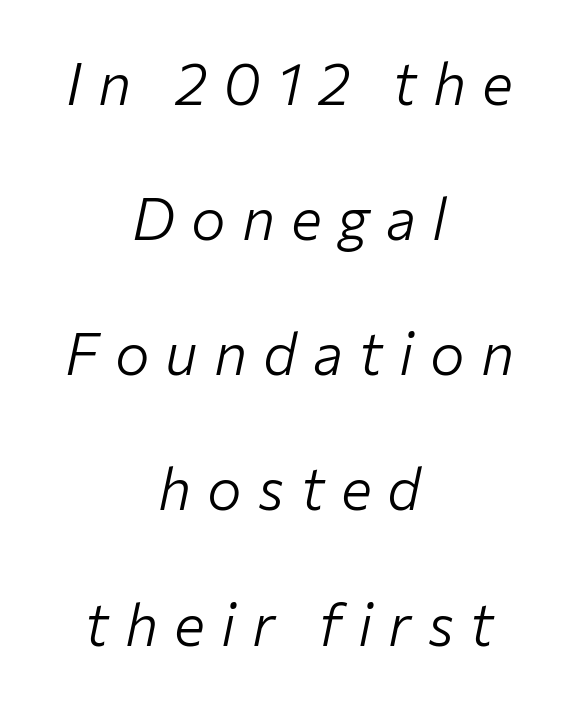
The horizontal fit of the characters is loose and conspicuously gappy. The passage shown is not bold in any degree. The passage shown is not underscored anywhere. Is this a fixed-width face? No — the glyphs have proportional, varying widths.
